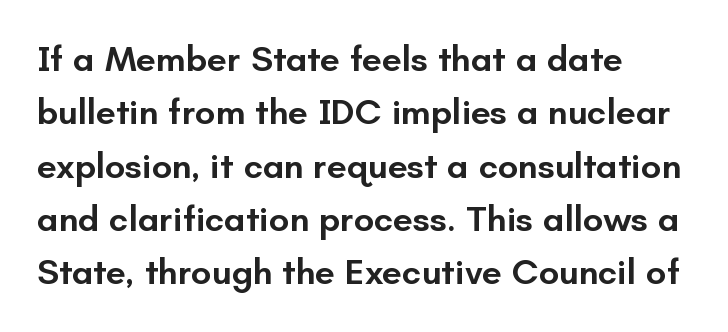
The rendering shows plain stroke endings on the letterforms — a sans-serif design. The paragraph shown leans on its left margin. The lines sit at an ordinary, default distance from one another. The typesetting leans somewhat heavy: a semibold. The letters stand upright; this is a roman face. Anything drawn beneath the words? Only blank space.
